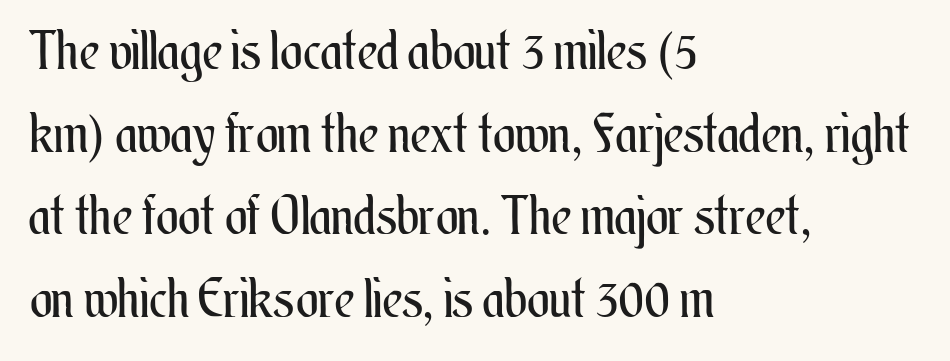
The image shows 53 px regular-weight, condensed type, upright; set left-aligned, normal line spacing (1.56x), normal letter spacing, not underlined; medium stroke contrast and a small x-height.
